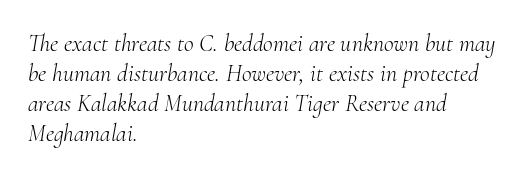
Q: Is the text bold? A: No.
Q: Is the text italic (slanted)? A: Yes, it leans right by about 10 degrees.
Q: Is the text underlined? A: No.
Q: How is the paragraph aligned? A: Left-aligned.
Q: Is the spacing between letters normal or unusually wide? A: Normal.
Q: Is the spacing between lines tight, normal or loose? A: Normal.
